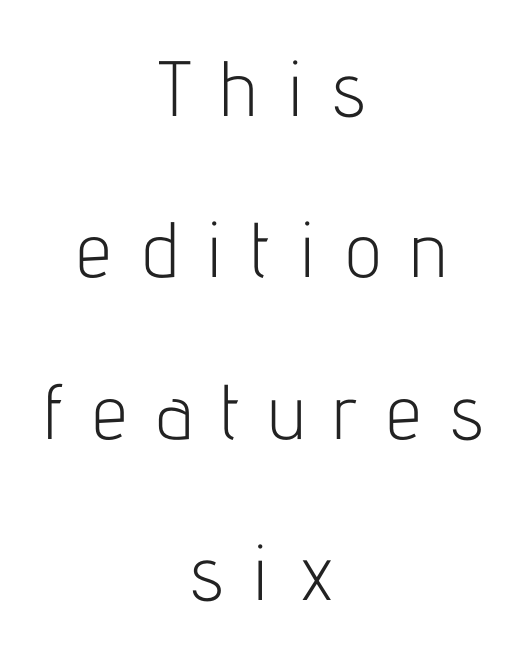
Caption: multi-line text, centered on the measure. You could only call the tracking loose — the letters float apart. Grotesque or geometric, the face here clearly has no serifs. The weight would be labelled regular, book, light, or lighter still.
